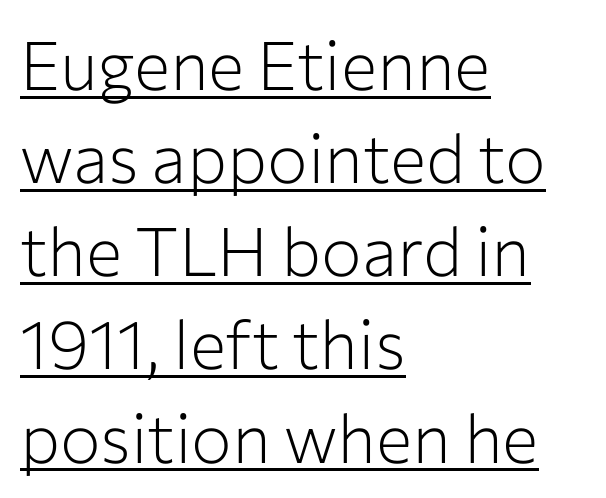
{"serif": "no", "italic": "no", "bold": "no", "weight": "light", "width": "normal", "stroke_contrast": "low", "x_height": "medium", "monospaced": "no", "underline": "yes", "align": "left", "line_spacing": "normal", "line_spacing_ratio": 1.37, "letter_spacing": "normal", "letter_spacing_em": 0.0, "glyph_px": 68}
